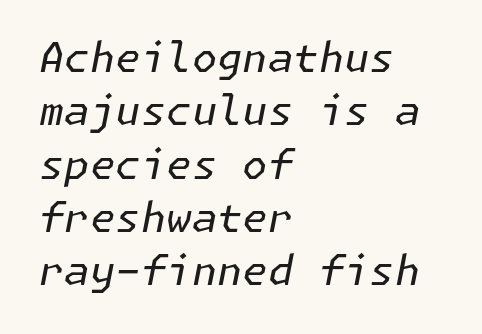
The image shows 41 px regular-weight type, italic (leaning right); set left-aligned, normal line spacing (1.3x), normal letter spacing, not underlined; low stroke contrast and a medium x-height.
